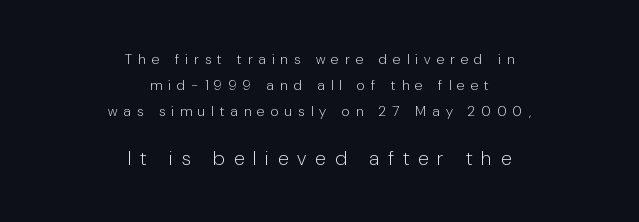
Q: Is the text bold? A: No.
Q: Is the text italic (slanted)? A: No, it is upright.
Q: Is the text underlined? A: No.
Q: How is the paragraph aligned? A: Centered.
Q: Is the spacing between letters normal or unusually wide? A: Unusually wide.
Q: Which block of text is set in a larger size, the first (top) or the second (bottom)? A: The second (bottom) one.
